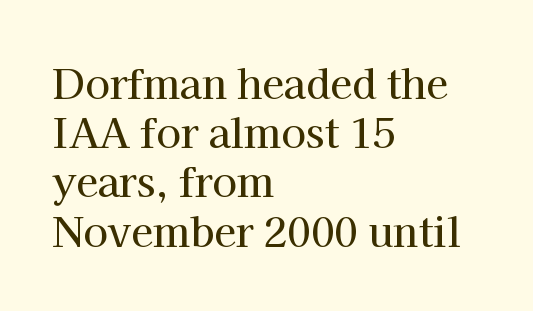
{"serif": "yes", "italic": "no", "width": "normal", "stroke_contrast": "high", "x_height": "medium", "monospaced": "no", "underline": "no", "align": "left", "line_spacing_ratio": 1.23, "letter_spacing": "normal", "letter_spacing_em": 0.0, "glyph_px": 40}
